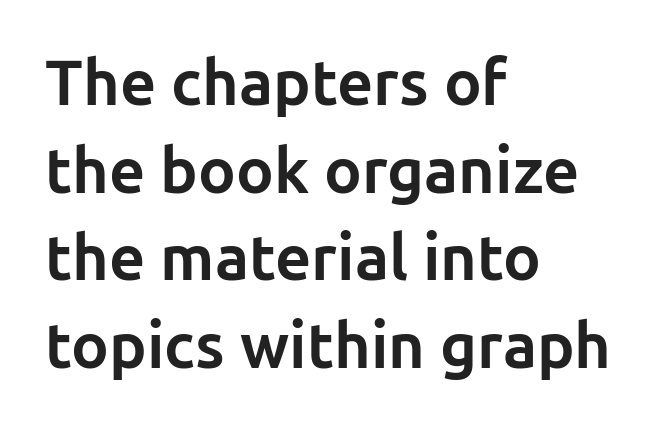
The image shows 63 px bold sans-serif type, upright; set left-aligned, normal line spacing (1.39x), normal letter spacing, not underlined; low stroke contrast and a medium x-height.
